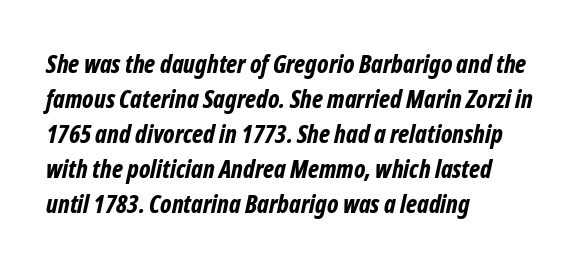
Q: Is the text bold? A: Yes.
Q: Is the text italic (slanted)? A: Yes, it leans right by about 12 degrees.
Q: Is the text underlined? A: No.
Q: How is the paragraph aligned? A: Left-aligned.
Q: Is the spacing between letters normal or unusually wide? A: Normal.
Q: Is the spacing between lines tight, normal or loose? A: Normal.
